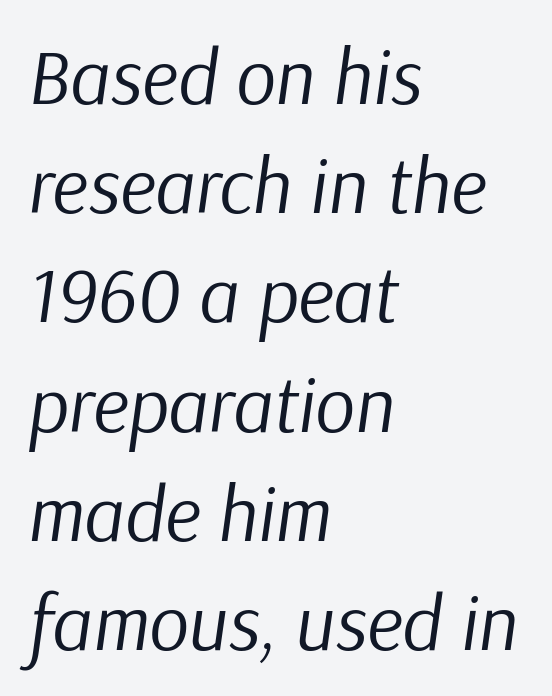
When letters slant like this, we call the style italic. Is this a fixed-width face? No — the glyphs have proportional, varying widths. Observe the ordinary spacing: letters are neighbours, not strangers. Honestly, the row spacing looks completely unremarkable. The typesetting does not lean heavy: it is not bold.
